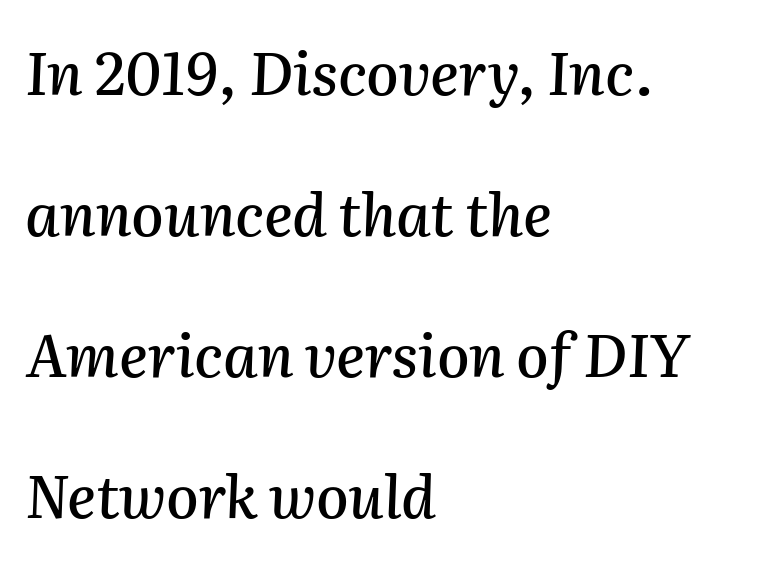
{"italic": "yes", "lean": "right", "slant_degrees": 2, "width": "normal", "stroke_contrast": "medium", "x_height": "medium", "monospaced": "no", "underline": "no", "align": "left", "line_spacing": "loose", "line_spacing_ratio": 2.39, "letter_spacing": "normal", "letter_spacing_em": 0.0, "glyph_px": 59}
